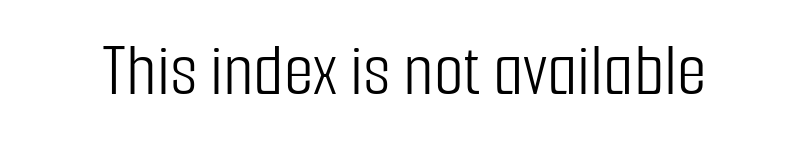
Q: Is the text bold? A: No.
Q: Is the text italic (slanted)? A: No, it is upright.
Q: Is the typeface a serif or a sans-serif typeface? A: Sans-serif.
Q: Is the text underlined? A: No.
Q: Is the spacing between letters normal or unusually wide? A: Normal.
Q: Width (condensed, normal, or wide)? A: Condensed.
Q: Stroke contrast? A: Low.
Q: x-height? A: Medium.
Q: Monospaced? A: No.
